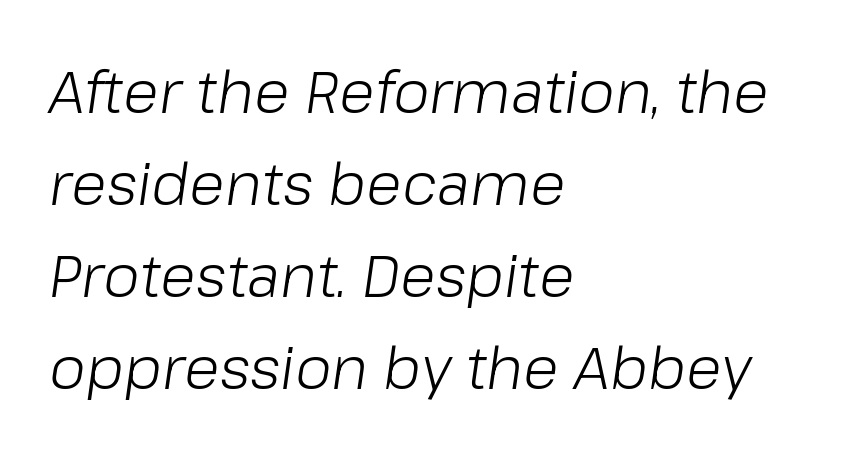
Honestly, the row spacing looks completely unremarkable. Type without underlining. Horizontally, the lines are justified to the leading edge only. There is no visible air inserted between adjacent glyphs. Is this a fixed-width face? No — the glyphs have proportional, varying widths. The axis of the letterforms is tilted away from vertical.
